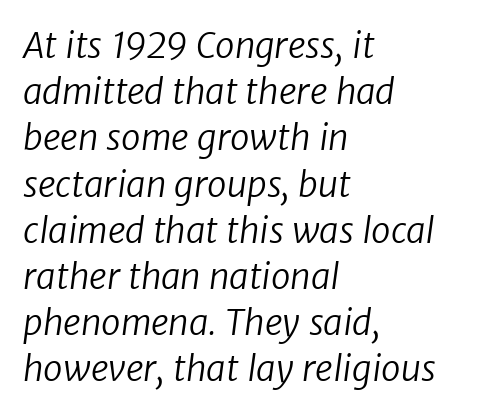
{"serif": "no", "bold": "no", "weight": "regular", "width": "normal", "stroke_contrast": "low", "x_height": "medium", "monospaced": "no", "underline": "no", "align": "left", "line_spacing": "normal", "line_spacing_ratio": 1.32, "letter_spacing": "normal", "letter_spacing_em": 0.0, "glyph_px": 35}
